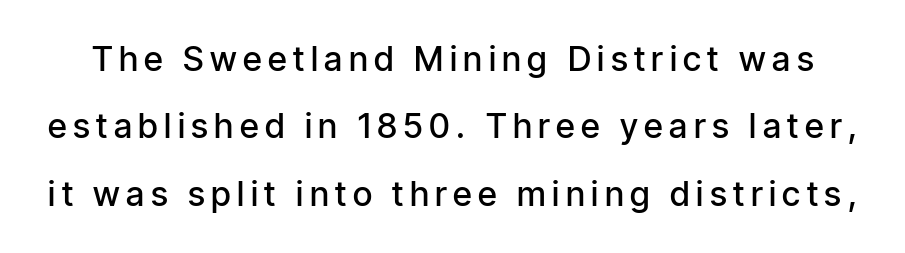
{"serif": "no", "italic": "no", "bold": "semi", "weight": "semibold", "width": "condensed", "stroke_contrast": "low", "x_height": "medium", "monospaced": "no", "underline": "no", "line_spacing": "loose", "line_spacing_ratio": 1.98, "glyph_px": 34}
